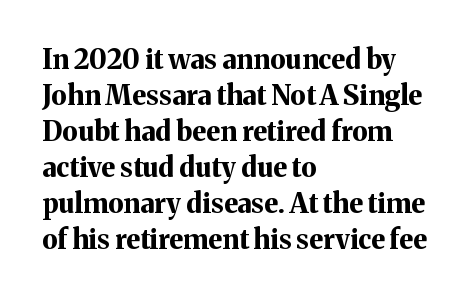
The image shows 27 px bold type, upright; set left-aligned, normal line spacing (1.33x), normal letter spacing, not underlined.
